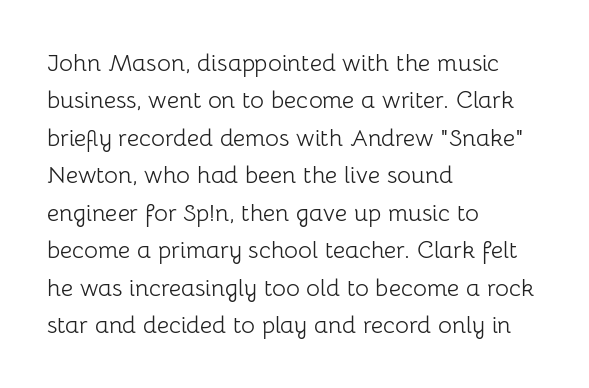
The image shows 24 px text type, upright; set left-aligned, normal line spacing (1.56x), normal letter spacing, not underlined.
